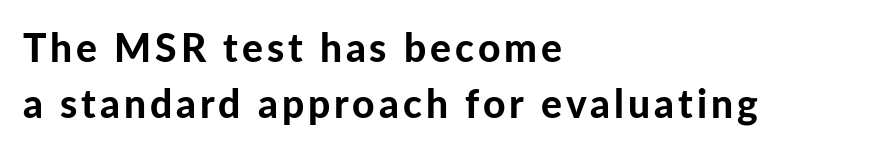
Q: Is the text bold? A: Yes.
Q: Is the text italic (slanted)? A: No, it is upright.
Q: Is the typeface a serif or a sans-serif typeface? A: Sans-serif.
Q: Is the text underlined? A: No.
Q: How is the paragraph aligned? A: Left-aligned.
Q: Is the spacing between lines tight, normal or loose? A: Normal.
Q: Width (condensed, normal, or wide)? A: Normal.
Q: Stroke contrast? A: Low.
Q: x-height? A: Medium.
Q: Monospaced? A: No.
